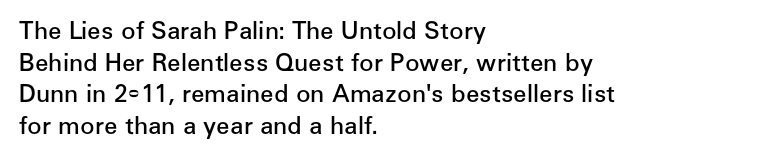
Q: Is the text bold? A: Semi-bold.
Q: Is the text italic (slanted)? A: No, it is upright.
Q: Is the text underlined? A: No.
Q: How is the paragraph aligned? A: Left-aligned.
Q: Is the spacing between letters normal or unusually wide? A: Normal.
Q: Is the spacing between lines tight, normal or loose? A: Normal.
